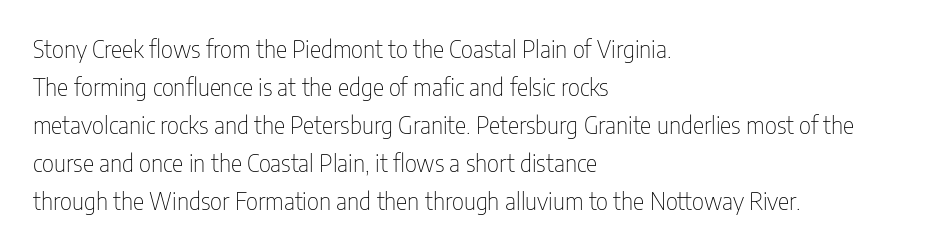
Caption: standard tracking, unaltered. How would I describe the line gaps? Plain and ordinary. Notice how the stems are strictly vertical — no italics here. The typeface has the unassuming heft of standard copy or less. The lines are quadded left.
